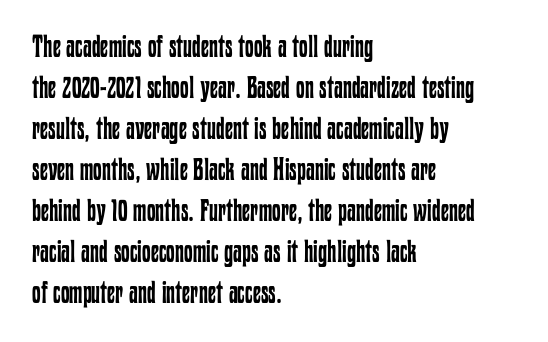
The type is set solid horizontally, with unmodified tracking. Heft: none added — not bold. Short and long lines alike share a common starting point at left. Characters remain perfectly vertical along every line. Any mark beneath the type? The region is blank.
